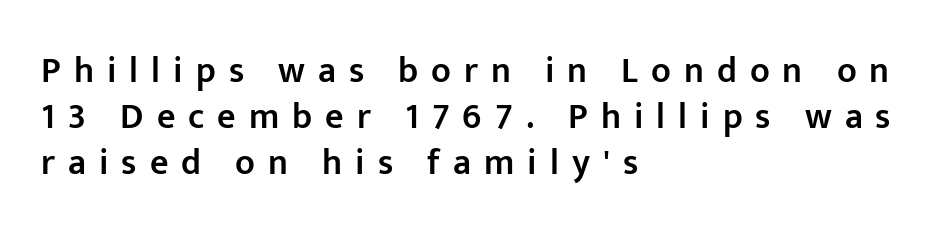
{"serif": "no", "italic": "no", "bold": "semi", "weight": "semibold", "width": "normal", "stroke_contrast": "low", "x_height": "medium", "monospaced": "no", "underline": "no", "align": "left", "line_spacing": "normal", "line_spacing_ratio": 1.28, "letter_spacing": "wide", "letter_spacing_em": 0.36, "glyph_px": 36}
